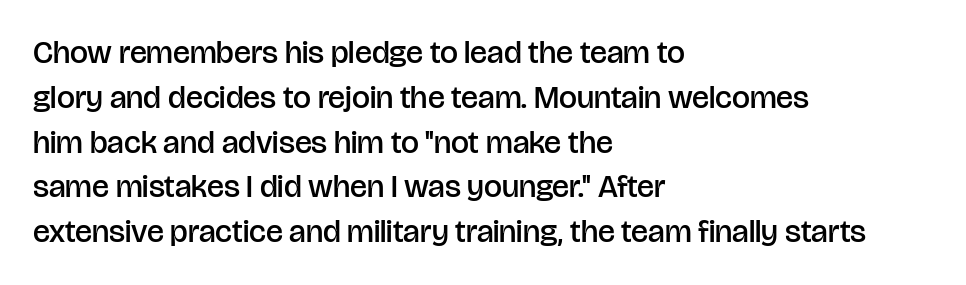
The image shows 32 px semibold sans-serif type, upright; set left-aligned, normal line spacing (1.4x), normal letter spacing, not underlined; low stroke contrast and a large x-height.
